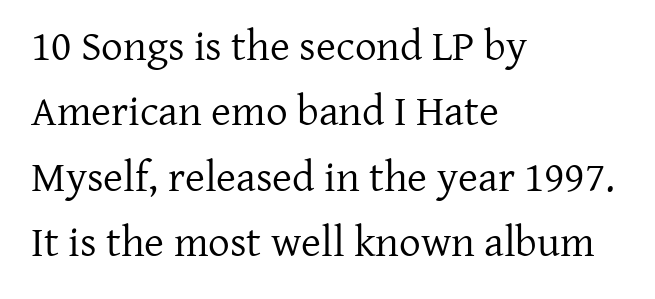
The image shows 43 px regular-weight serif type, upright; set left-aligned, normal line spacing (1.52x), normal letter spacing, not underlined; low stroke contrast and a medium x-height.
